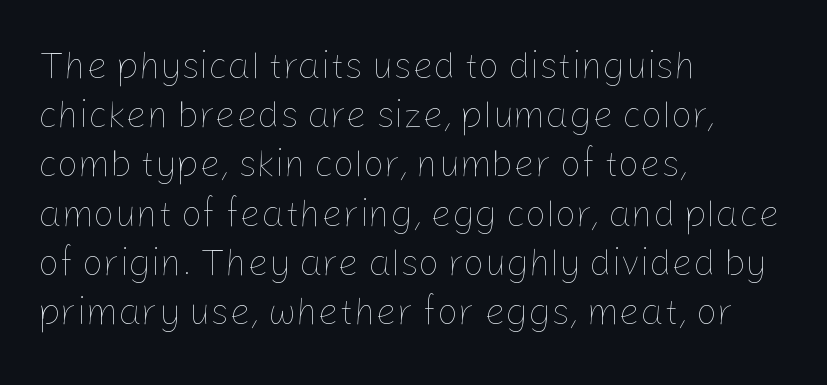
{"italic": "no", "bold": "no", "weight": "thin", "width": "normal", "stroke_contrast": "low", "x_height": "medium", "monospaced": "no", "underline": "no", "align": "left", "line_spacing": "normal", "line_spacing_ratio": 1.33, "letter_spacing": "normal", "letter_spacing_em": 0.0, "glyph_px": 37}
